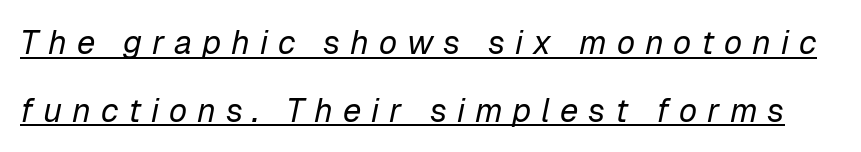
{"italic": "yes", "lean": "right", "slant_degrees": 12, "bold": "no", "weight": "regular", "width": "normal", "stroke_contrast": "low", "x_height": "medium", "monospaced": "no", "underline": "yes", "line_spacing": "loose", "line_spacing_ratio": 2.05, "letter_spacing": "wide", "letter_spacing_em": 0.3, "glyph_px": 33}
